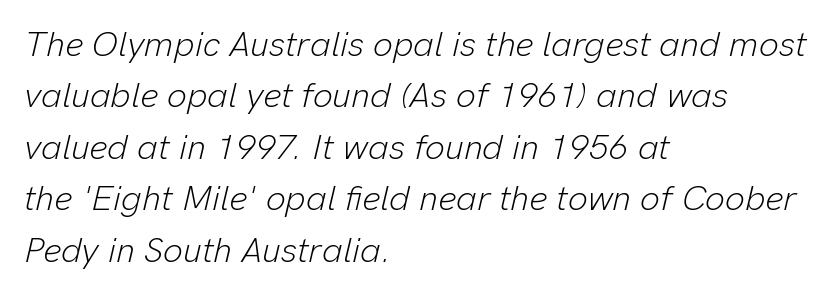
{"italic": "yes", "lean": "right", "slant_degrees": 13, "bold": "no", "weight": "light", "width": "normal", "stroke_contrast": "low", "x_height": "medium", "monospaced": "no", "underline": "no", "align": "left", "line_spacing": "normal", "line_spacing_ratio": 1.47, "letter_spacing": "normal", "letter_spacing_em": 0.0, "glyph_px": 35}
